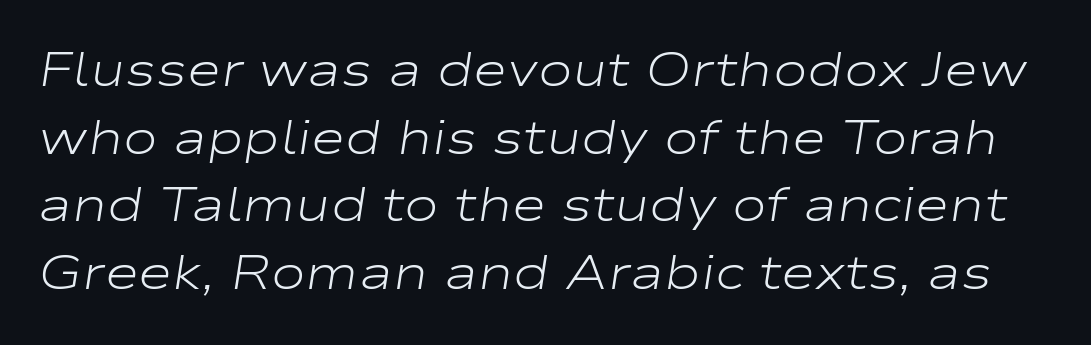
On a weight scale, this lands at 450 or below. Nobody drew a line under any word here. Tracking value appears to be zero — textbook default spacing. Every character sits at an angle, as italics do.
